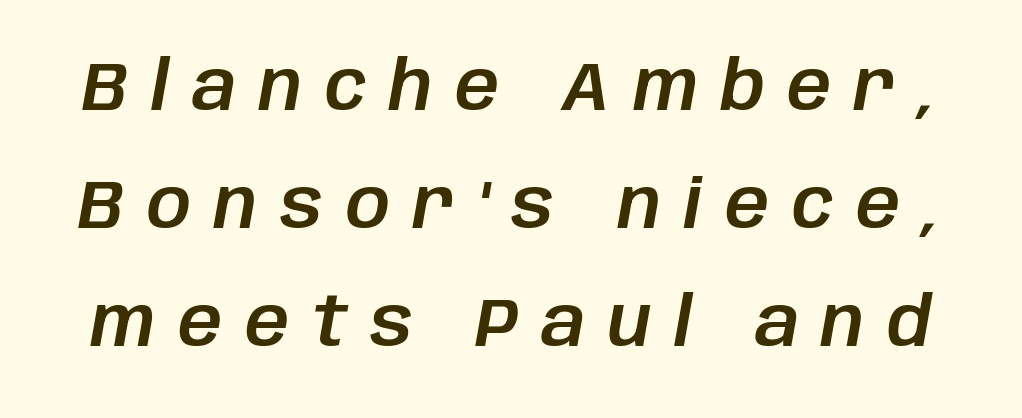
{"italic": "yes", "lean": "right", "slant_degrees": 10, "width": "normal", "stroke_contrast": "low", "x_height": "large", "monospaced": "no", "underline": "no", "line_spacing_ratio": 1.71, "letter_spacing": "wide", "letter_spacing_em": 0.33, "glyph_px": 69}
